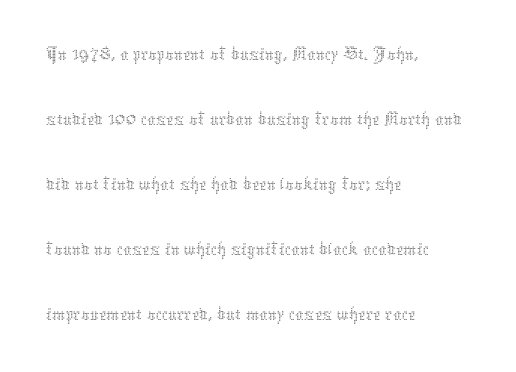
The image shows 42 px thin type, upright; set left-aligned, normal line spacing (1.55x), normal letter spacing, not underlined; medium stroke contrast and a medium x-height.
